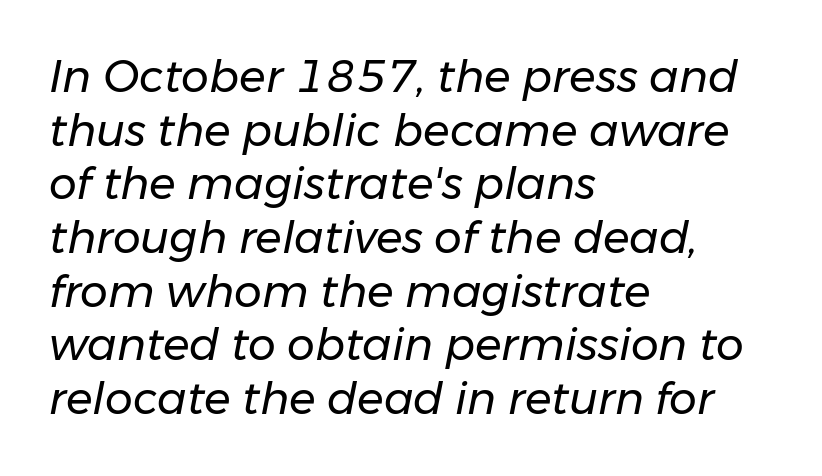
The image shows 44 px regular-weight type, italic (leaning right); set left-aligned, line spacing 1.22x, normal letter spacing, not underlined; low stroke contrast and a medium x-height.
